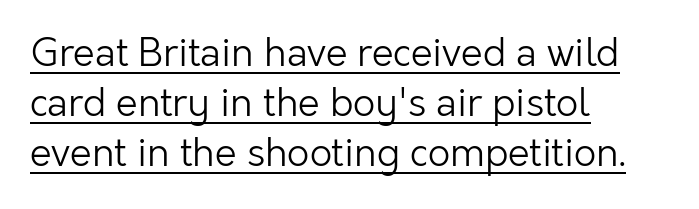
Q: Is the text bold? A: No.
Q: Is the text italic (slanted)? A: No, it is upright.
Q: Is the typeface a serif or a sans-serif typeface? A: Sans-serif.
Q: Is the text underlined? A: Yes.
Q: How is the paragraph aligned? A: Left-aligned.
Q: Is the spacing between letters normal or unusually wide? A: Normal.
Q: Is the spacing between lines tight, normal or loose? A: Normal.
Q: Width (condensed, normal, or wide)? A: Normal.
Q: Stroke contrast? A: Low.
Q: x-height? A: Medium.
Q: Monospaced? A: No.
